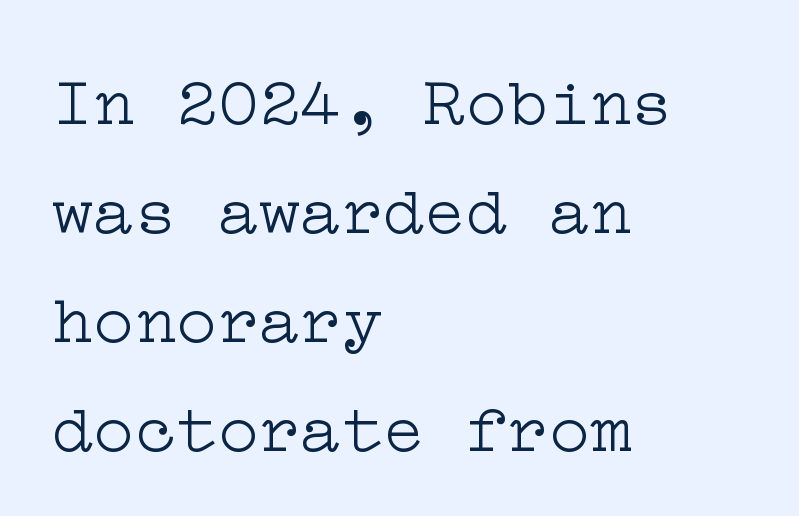
The image shows 69 px light, wide serif type, upright; set left-aligned, normal line spacing (1.58x), normal letter spacing, not underlined; low stroke contrast and a medium x-height.
